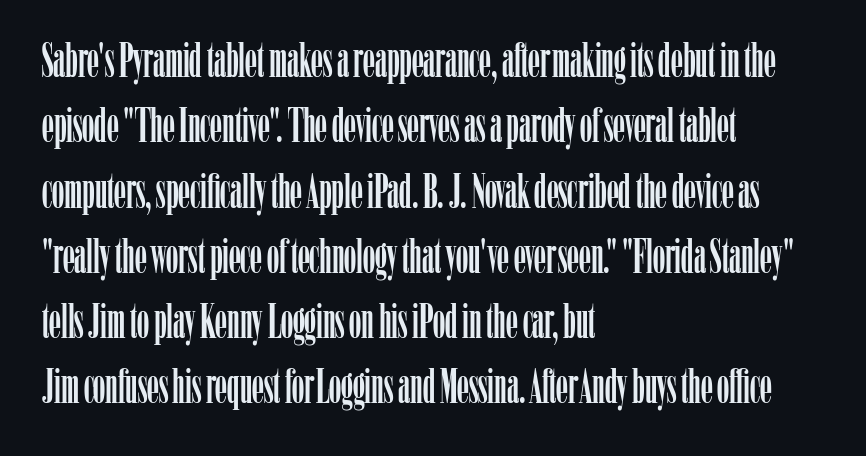
The image shows 48 px condensed serif type, upright; set left-aligned, normal line spacing (1.36x), normal letter spacing, not underlined; low stroke contrast and a medium x-height.
